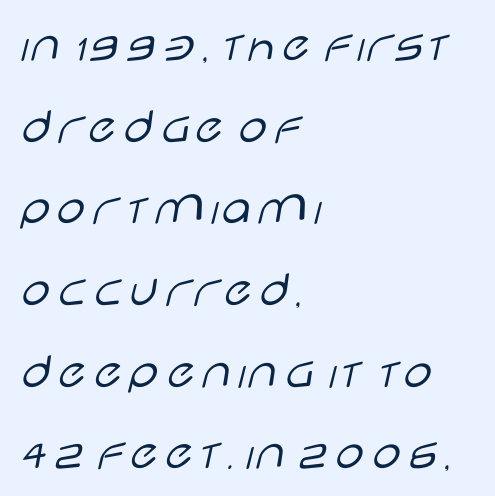
The image shows 52 px light, wide sans-serif type; set left-aligned, normal line spacing (1.57x), normal letter spacing, not underlined; low stroke contrast and a large x-height.
